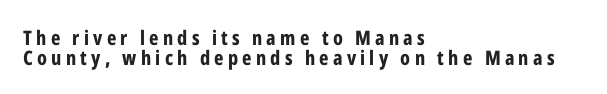
Strokes here are thick enough to call this a true bold. Unmarked baselines from the first word to the last. All the whitespace from short lines collects on the right. You can tell it's not italic because the verticals are truly vertical. These lines huddle together more closely than default settings would place them.
